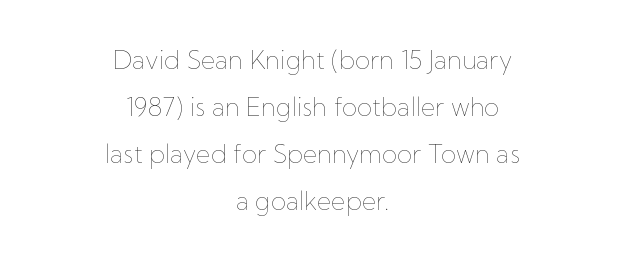
Just letters on the line, the space beneath them empty. A quiet, ordinary-to-light weight characterises the typeface. Every character sits straight up, as roman type does. You could call the tracking neutral — neither tight nor loose. Which margin do the lines hug? Neither — every line sits in the middle.
